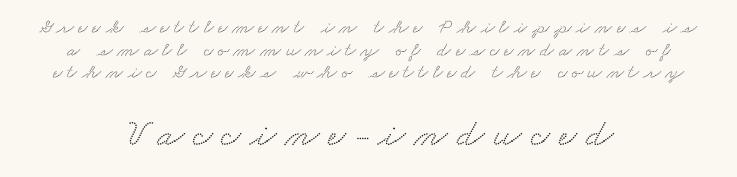
Q: Is the typeface a serif or a sans-serif typeface? A: Serif.
Q: Is the text underlined? A: No.
Q: How is the paragraph aligned? A: Centered.
Q: Is the spacing between letters normal or unusually wide? A: Unusually wide.
Q: Is the spacing between lines tight, normal or loose? A: Tight.
Q: Which block of text is set in a larger size, the first (top) or the second (bottom)? A: The second (bottom) one.
Q: Width (condensed, normal, or wide)? A: Wide.
Q: Stroke contrast? A: Medium.
Q: x-height? A: Small.
Q: Monospaced? A: No.
